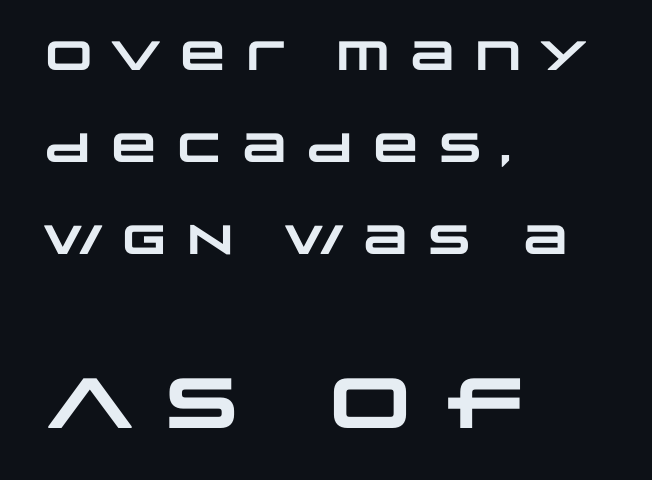
Typesetter's note: full bold, strokes at maximum text heaviness. Letters rest on an invisible, unmarked baseline. The rendering enlarges the type as you move from the upper chunk to the lower. The rendering uses natural spacing where letterforms have individual widths. The passage shown stacks its lines with a broad gap. Typeset ragged right — the left edge is the straight one.
